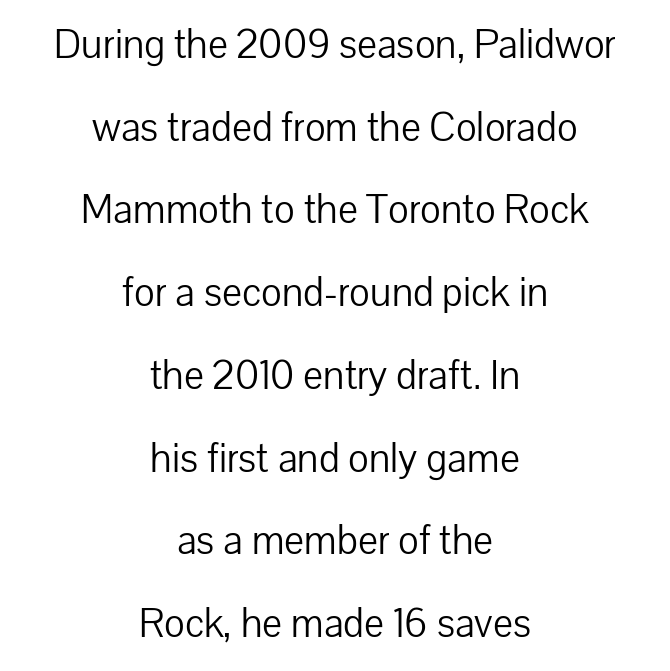
Check where the strokes stop: nothing finishes them off — pure sans. Quick note: not italic, upright. Letters rest on an invisible, unmarked baseline. These lines stack symmetrically, like a column narrowing and widening about its center. Is the type heavy? It reads as light-to-regular instead.
